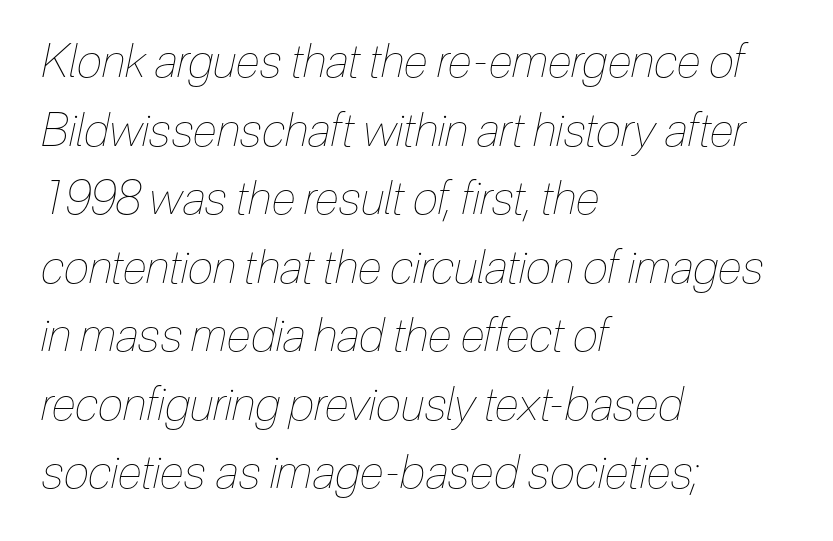
Nothing unusual about the tracking: characters are spaced as the font intends. This sample has the flowing, uneven cadence of proportional lettering. Descenders are the only things crossing below the line. The rag falls on the right side of this text block.
